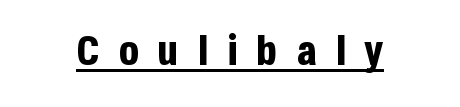
Serif or sans? Sans — the stroke terminals are bare. A rule runs beneath these lines of type. Is this a fixed-width face? No — the glyphs have proportional, varying widths. The strokes are fattened all the way to bold.
